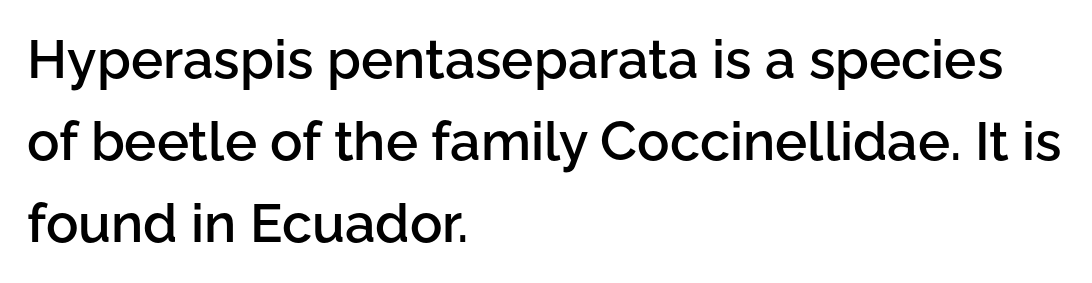
Q: Is the text bold? A: Semi-bold.
Q: Is the text italic (slanted)? A: No, it is upright.
Q: Is the typeface a serif or a sans-serif typeface? A: Sans-serif.
Q: Is the text underlined? A: No.
Q: How is the paragraph aligned? A: Left-aligned.
Q: Is the spacing between letters normal or unusually wide? A: Normal.
Q: Is the spacing between lines tight, normal or loose? A: Normal.
Q: Width (condensed, normal, or wide)? A: Normal.
Q: Stroke contrast? A: Low.
Q: x-height? A: Medium.
Q: Monospaced? A: No.
